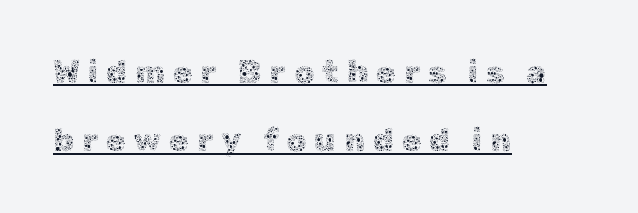
The paragraph shown leans on its left margin. Is the type heavy? It reads as light-to-regular instead. Loosely led — the rows are spread out. If you drew a line through each stem, it would be perfectly vertical.
